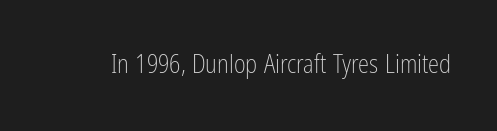
{"italic": "no", "bold": "no", "underline": "no", "letter_spacing": "normal", "letter_spacing_em": 0.0, "glyph_px": 25}
